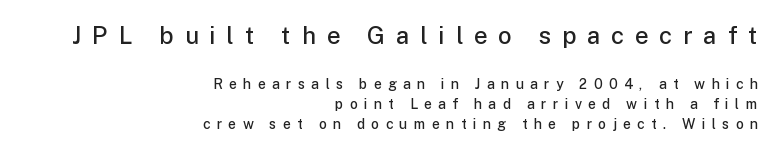
{"italic": "no", "bold": "semi", "underline": "no", "align": "right", "line_spacing": "normal", "line_spacing_ratio": 1.43, "letter_spacing": "wide", "letter_spacing_em": 0.45, "larger_block": "first", "size_ratio": 1.71, "glyph_px": 24}
